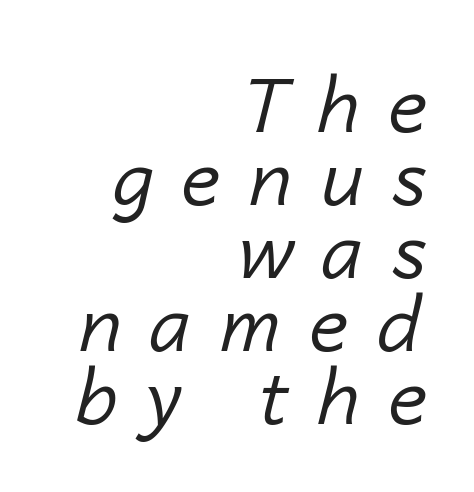
The typesetter chose a ragged-left arrangement here. Is this a fixed-width face? No — the glyphs have proportional, varying widths. Plain, unruled lines of type. The letterforms stand isolated, each surrounded by extra space. The passage shown stacks its lines with hardly any gap.
